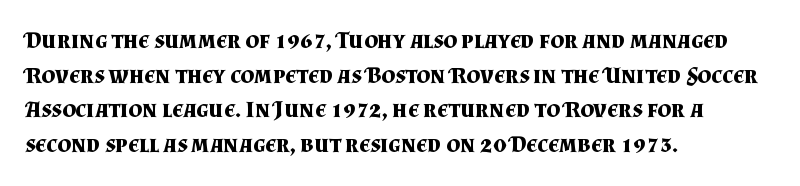
Rule under the text: the space is simply empty. Nothing unusual about the tracking: characters are spaced as the font intends. Leading: standard. This sample uses an upright cut, with every glyph sitting square on the baseline. Set as a true bold cut, around the 700 mark. Line beginnings align vertically; line endings do not.
